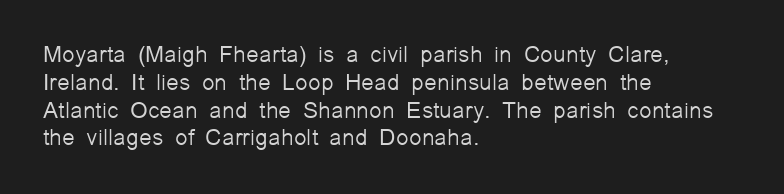
Q: Is the text bold? A: No.
Q: Is the text italic (slanted)? A: No, it is upright.
Q: Is the text underlined? A: No.
Q: How is the paragraph aligned? A: Left-aligned.
Q: Is the spacing between letters normal or unusually wide? A: Normal.
